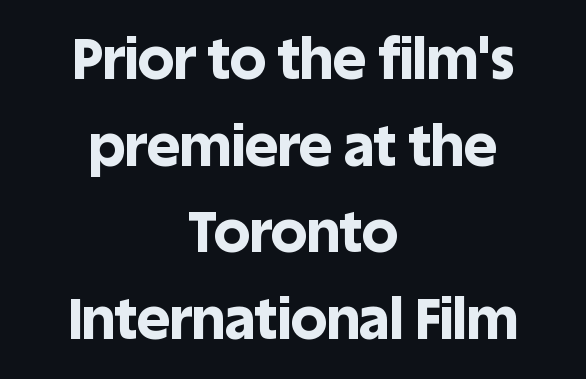
Is there any slant? The stems are plumb. The paragraph shown floats in the horizontal middle. The face used here has the dense, thick strokes of a bold. How are the letters spaced? Ordinarily, with no added tracking.
